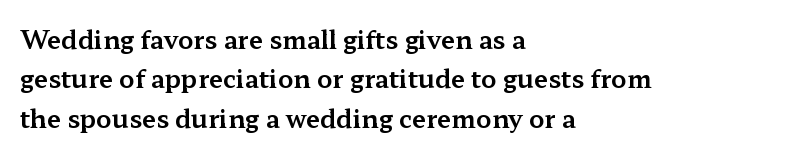
Q: Is the text italic (slanted)? A: No, it is upright.
Q: Is the text underlined? A: No.
Q: How is the paragraph aligned? A: Left-aligned.
Q: Is the spacing between letters normal or unusually wide? A: Normal.
Q: Is the spacing between lines tight, normal or loose? A: Normal.
